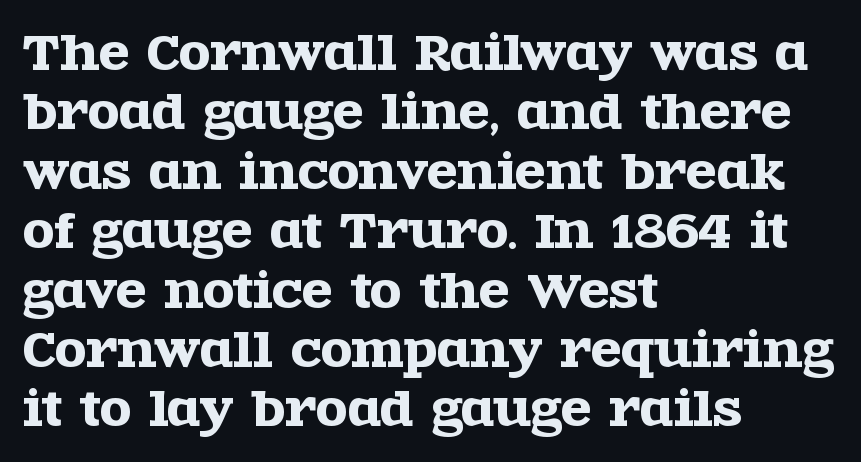
Q: Is the text italic (slanted)? A: No, it is upright.
Q: Is the typeface a serif or a sans-serif typeface? A: Serif.
Q: Is the text underlined? A: No.
Q: How is the paragraph aligned? A: Left-aligned.
Q: Is the spacing between letters normal or unusually wide? A: Normal.
Q: Is the spacing between lines tight, normal or loose? A: Normal.
Q: Width (condensed, normal, or wide)? A: Wide.
Q: x-height? A: Large.
Q: Monospaced? A: No.
